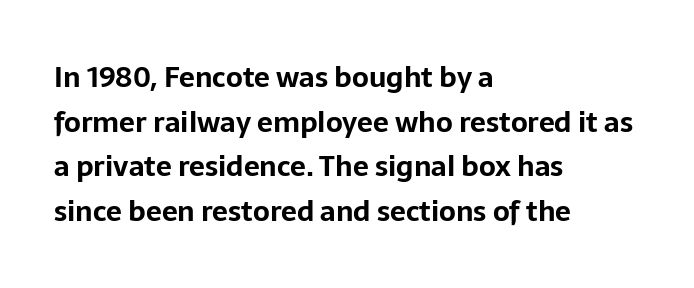
Here the glyphs are tracked normally, forming tight word shapes. On the weight axis this lands at bold, roughly 700. The type sits square on the baseline with zero lean. This rendering employs a face without finishing strokes, i.e., a sans-serif. Note the varied advance widths — an 'i' is clearly narrower than an 'm'. Baseline-to-baseline distance is the conventional proportion of letter height.
